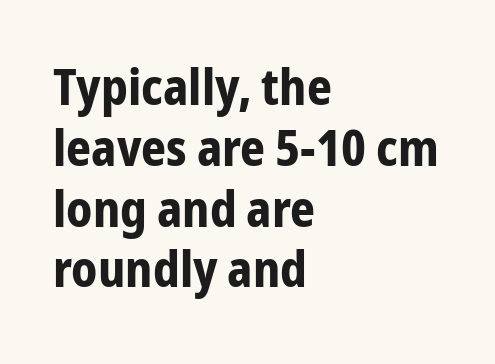
{"serif": "no", "italic": "no", "bold": "yes", "weight": "bold", "width": "condensed", "stroke_contrast": "low", "x_height": "medium", "monospaced": "no", "underline": "no", "align": "left", "line_spacing_ratio": 1.24, "letter_spacing": "normal", "letter_spacing_em": 0.0, "glyph_px": 49}
